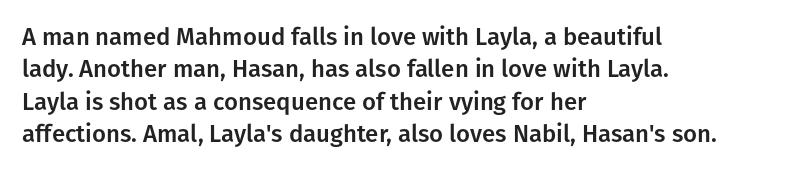
The image shows 24 px text type, upright; set left-aligned, normal line spacing (1.35x), normal letter spacing, not underlined.
